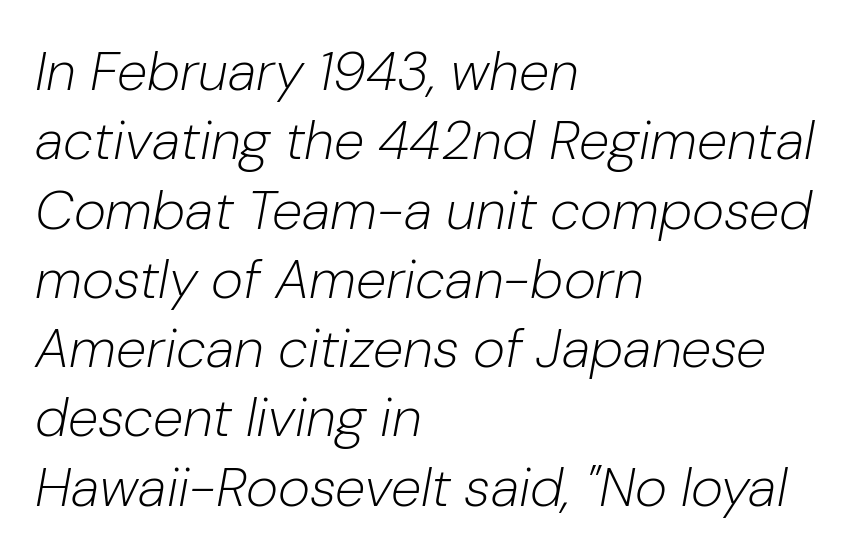
{"italic": "yes", "lean": "right", "slant_degrees": 10, "bold": "no", "weight": "light", "width": "normal", "stroke_contrast": "low", "x_height": "medium", "monospaced": "no", "underline": "no", "align": "left", "line_spacing": "normal", "line_spacing_ratio": 1.26, "letter_spacing": "normal", "letter_spacing_em": 0.0, "glyph_px": 55}
